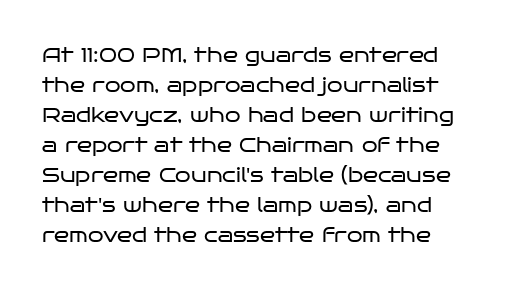
The image shows 20 px text type, upright; set normal line spacing (1.5x), normal letter spacing, not underlined.
